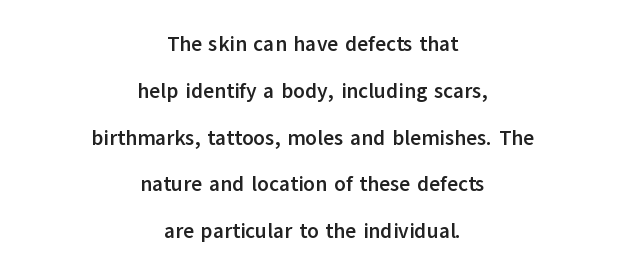
The image shows 21 px bold type, upright; set centered, loose line spacing (2.23x), normal letter spacing, not underlined.
